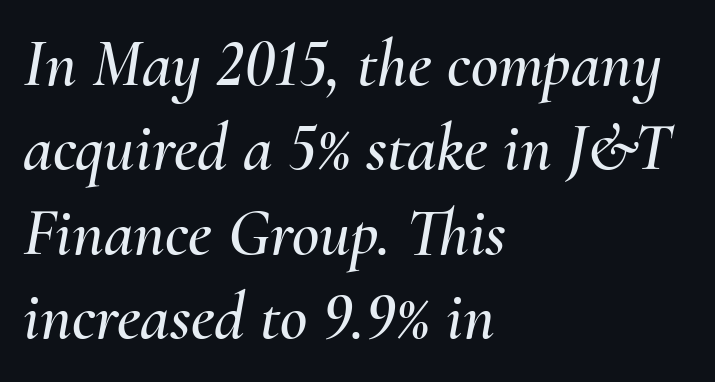
{"italic": "yes", "lean": "right", "slant_degrees": 10, "width": "normal", "stroke_contrast": "medium", "x_height": "small", "monospaced": "no", "underline": "no", "align": "left", "line_spacing": "normal", "line_spacing_ratio": 1.26, "letter_spacing": "normal", "letter_spacing_em": 0.0, "glyph_px": 67}
